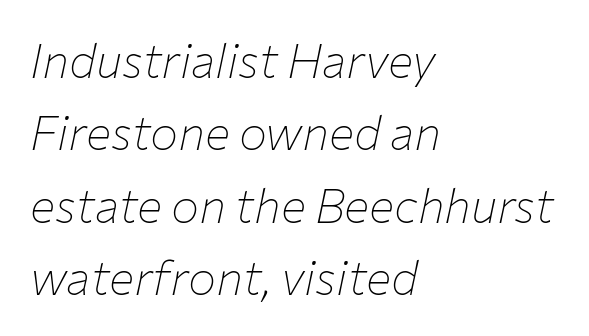
{"italic": "yes", "lean": "right", "slant_degrees": 12, "bold": "no", "weight": "thin", "width": "normal", "stroke_contrast": "low", "x_height": "medium", "monospaced": "no", "underline": "no", "align": "left", "line_spacing": "normal", "line_spacing_ratio": 1.54, "letter_spacing": "normal", "letter_spacing_em": 0.0, "glyph_px": 47}
